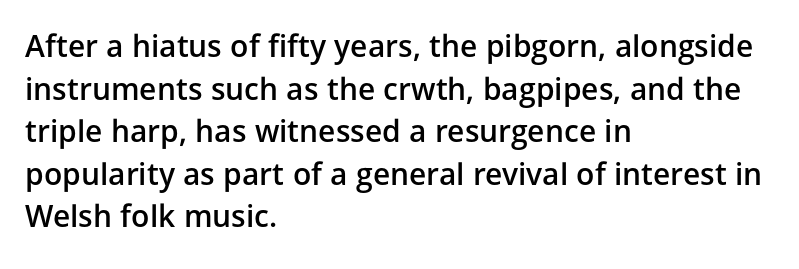
{"serif": "no", "italic": "no", "bold": "semi", "weight": "semibold", "width": "normal", "stroke_contrast": "low", "x_height": "medium", "monospaced": "no", "underline": "no", "align": "left", "line_spacing": "normal", "line_spacing_ratio": 1.42, "letter_spacing": "normal", "letter_spacing_em": 0.0, "glyph_px": 30}
